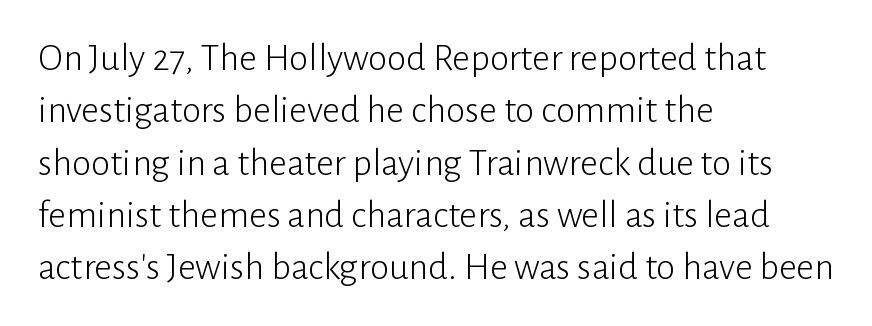
Does extra space separate the letters? No, they use regular spacing. A typesetter would mark this as roman, not italic. The line-height multiplier appears to be the usual default. This rendering features lettering with no underline.
